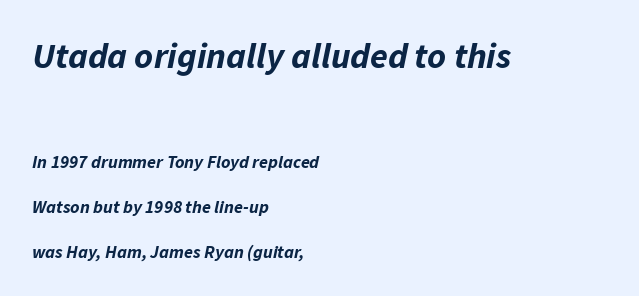
{"italic": "yes", "lean": "right", "slant_degrees": 11, "bold": "yes", "weight": "bold", "width": "normal", "stroke_contrast": "low", "x_height": "medium", "monospaced": "no", "underline": "no", "align": "left", "line_spacing": "loose", "line_spacing_ratio": 2.49, "letter_spacing": "normal", "letter_spacing_em": 0.0, "larger_block": "first", "size_ratio": 2.0, "glyph_px": 36}
